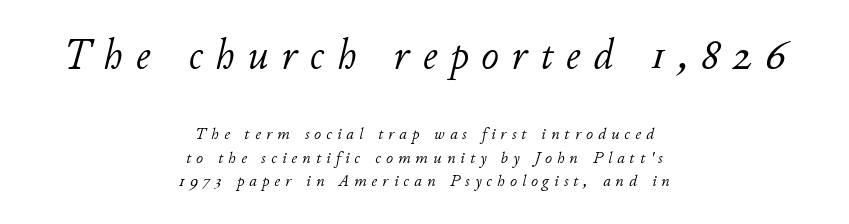
Q: Is the text bold? A: No.
Q: Is the text italic (slanted)? A: Yes, it leans right by about 11 degrees.
Q: Is the text underlined? A: No.
Q: How is the paragraph aligned? A: Centered.
Q: Is the spacing between letters normal or unusually wide? A: Unusually wide.
Q: Is the spacing between lines tight, normal or loose? A: Normal.
Q: Which block of text is set in a larger size, the first (top) or the second (bottom)? A: The first (top) one.
Q: Width (condensed, normal, or wide)? A: Normal.
Q: Stroke contrast? A: Low.
Q: x-height? A: Small.
Q: Monospaced? A: No.
